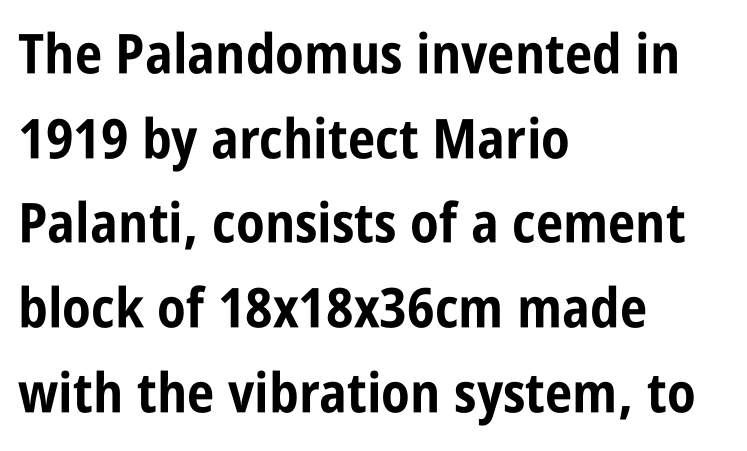
Bare-footed words on every line. This sample has the flowing, uneven cadence of proportional lettering. Left-aligned paragraph, ragged on the right. In terms of letterspacing, this is plain default setting.
